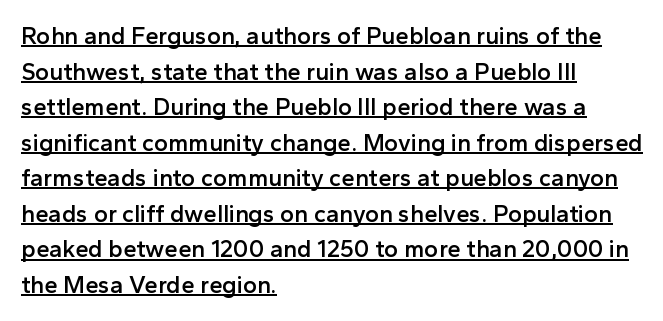
Compared with a centered layout, this one pins lines to the left instead. Emphasis by weight is partial: semibold. In designer terms, the underline attribute is active on this setting. Between one letter and the next there's only the usual sliver of space. The designer left line spacing at the default.
